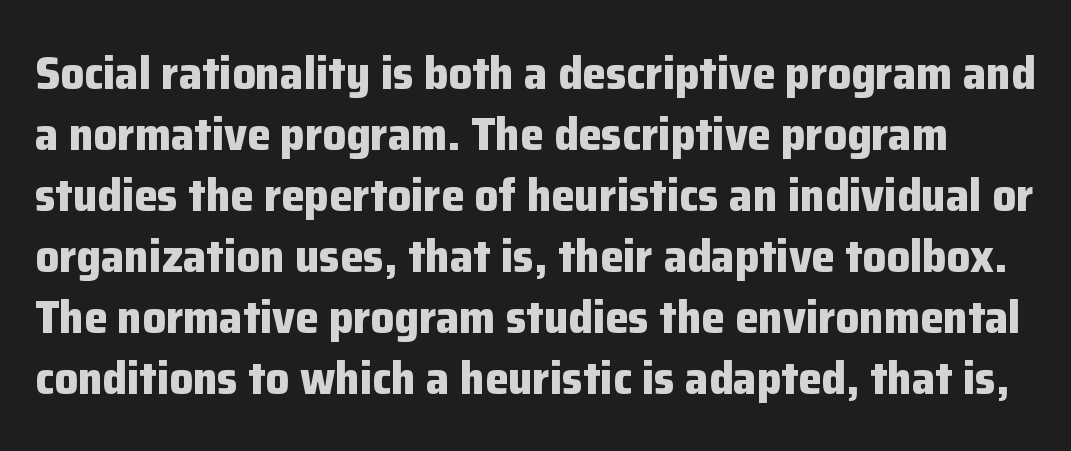
Italic: no, the glyphs are upright roman. No extra tracking has been applied to these lines. The typeface chosen for these lines omits serifs. How would I describe the line gaps? Plain and ordinary. This rendering features lettering with no underline.
